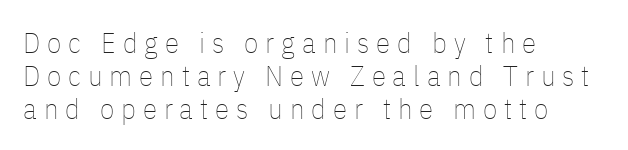
Q: Is the text bold? A: No.
Q: Is the text italic (slanted)? A: No, it is upright.
Q: Is the text underlined? A: No.
Q: How is the paragraph aligned? A: Left-aligned.
Q: Is the spacing between letters normal or unusually wide? A: Unusually wide.
Q: Is the spacing between lines tight, normal or loose? A: Tight.
Q: Width (condensed, normal, or wide)? A: Condensed.
Q: Stroke contrast? A: Low.
Q: x-height? A: Medium.
Q: Monospaced? A: No.
